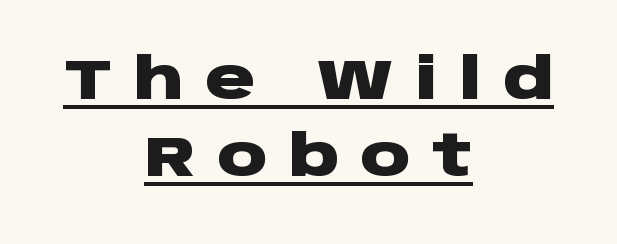
{"serif": "no", "italic": "no", "bold": "yes", "weight": "heavy", "width": "wide", "stroke_contrast": "low", "x_height": "large", "monospaced": "no", "underline": "yes", "align": "center", "line_spacing": "normal", "line_spacing_ratio": 1.37, "letter_spacing": "wide", "letter_spacing_em": 0.38, "glyph_px": 56}
